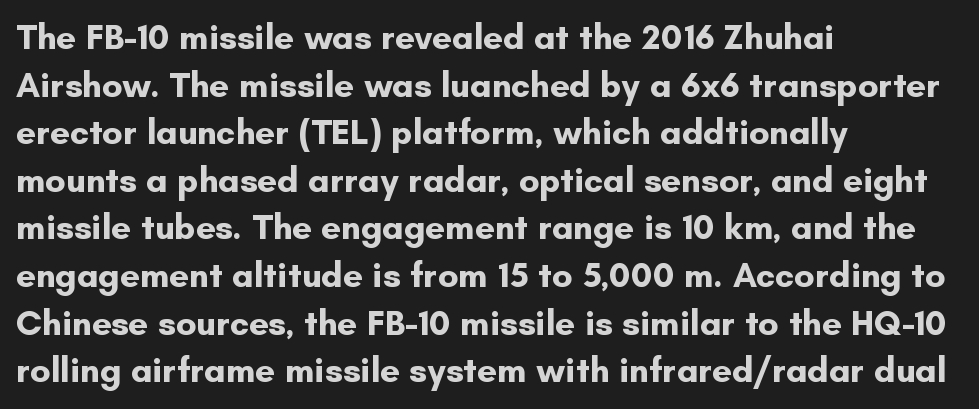
{"serif": "no", "italic": "no", "bold": "yes", "weight": "bold", "width": "normal", "stroke_contrast": "low", "x_height": "small", "monospaced": "no", "underline": "no", "align": "left", "line_spacing": "normal", "line_spacing_ratio": 1.36, "letter_spacing": "normal", "letter_spacing_em": 0.0, "glyph_px": 35}
